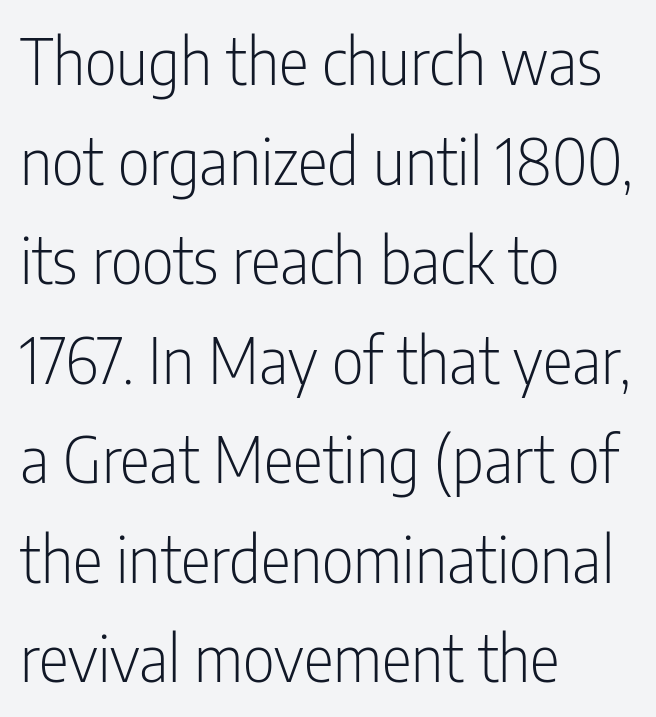
{"serif": "no", "italic": "no", "bold": "no", "weight": "light", "width": "condensed", "stroke_contrast": "low", "x_height": "medium", "monospaced": "no", "underline": "no", "align": "left", "line_spacing": "normal", "line_spacing_ratio": 1.58, "letter_spacing": "normal", "letter_spacing_em": 0.0, "glyph_px": 63}
